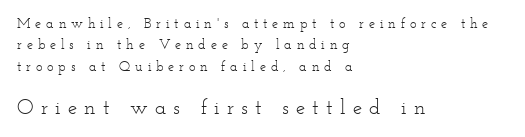
Style check: upright. Scale increases going downward across the two blocks. Vertical spacing — default. Is the type heavy? It reads as light-to-regular instead.
